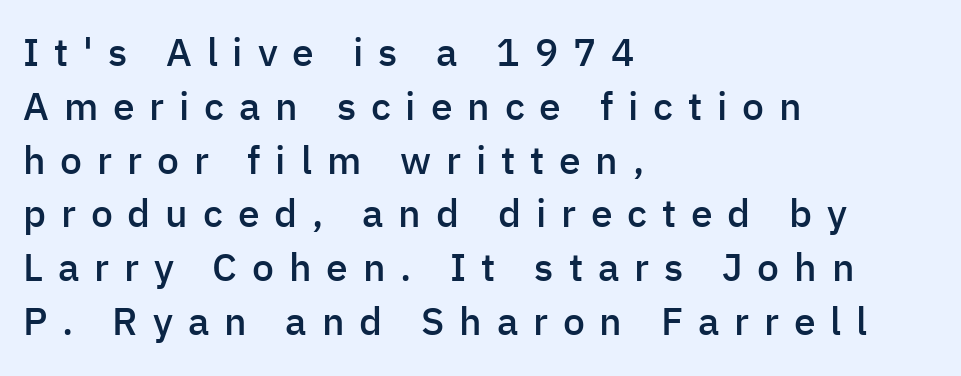
The passage is arranged the way most books set body copy — flush left. Slightly chunky letters — semibold, I'd say, not full bold. These lines are rendered in a variable-pitch font. Type style note: lacks serifs. Underline: absent.
